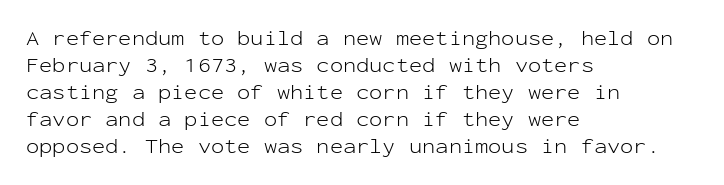
The image shows 22 px text type, upright; set left-aligned, line spacing 1.23x, normal letter spacing, not underlined.
